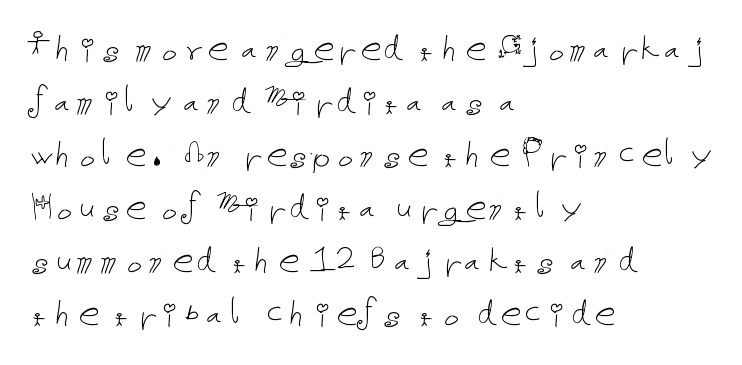
{"italic": "no", "bold": "no", "weight": "thin", "width": "normal", "stroke_contrast": "low", "x_height": "medium", "underline": "no", "align": "left", "line_spacing": "normal", "line_spacing_ratio": 1.26, "letter_spacing": "normal", "letter_spacing_em": 0.0, "glyph_px": 42}
